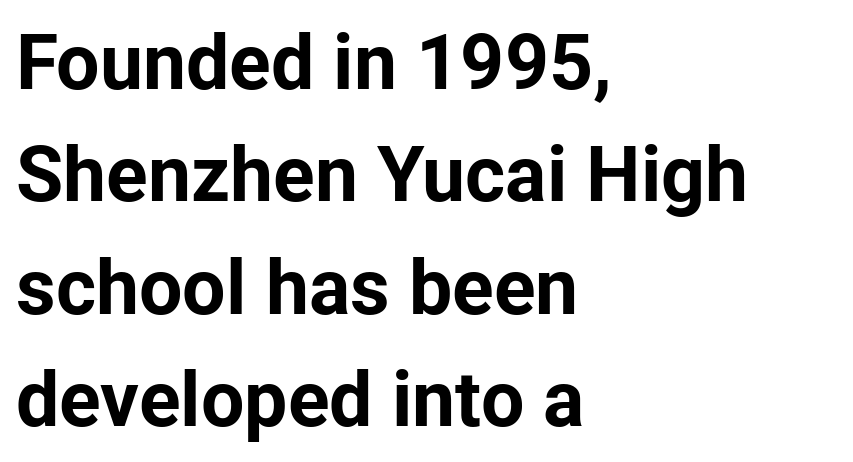
{"serif": "no", "italic": "no", "bold": "yes", "weight": "bold", "width": "normal", "stroke_contrast": "low", "x_height": "medium", "monospaced": "no", "underline": "no", "align": "left", "line_spacing": "normal", "line_spacing_ratio": 1.46, "letter_spacing": "normal", "letter_spacing_em": 0.0, "glyph_px": 77}
